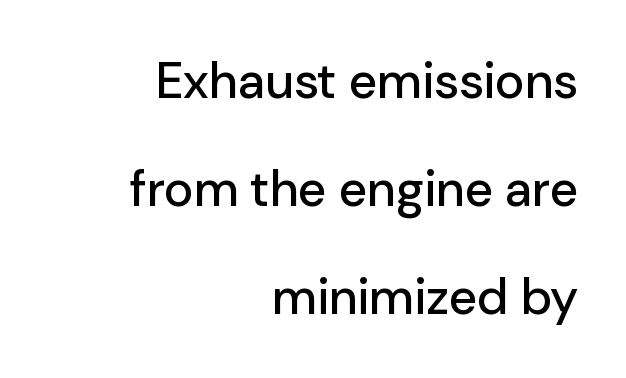
Q: Is the text italic (slanted)? A: No, it is upright.
Q: Is the typeface a serif or a sans-serif typeface? A: Sans-serif.
Q: Is the text underlined? A: No.
Q: How is the paragraph aligned? A: Right-aligned.
Q: Is the spacing between letters normal or unusually wide? A: Normal.
Q: Is the spacing between lines tight, normal or loose? A: Loose.
Q: Width (condensed, normal, or wide)? A: Normal.
Q: Stroke contrast? A: Low.
Q: x-height? A: Medium.
Q: Monospaced? A: No.
